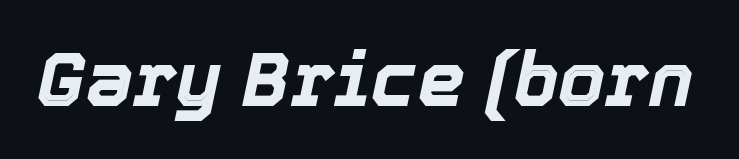
The image shows 75 px bold type, italic (leaning right); set normal letter spacing, not underlined; a medium x-height.
